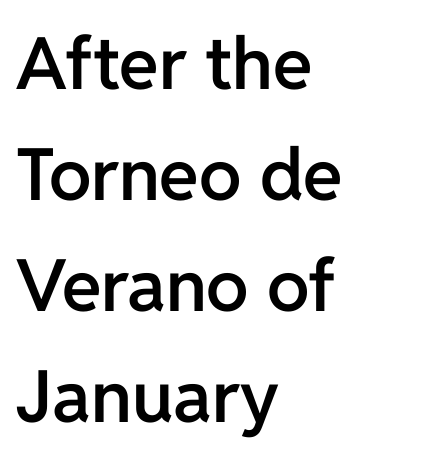
The image shows 72 px semibold sans-serif type, upright; set left-aligned, normal line spacing (1.54x), normal letter spacing, not underlined; low stroke contrast and a medium x-height.
